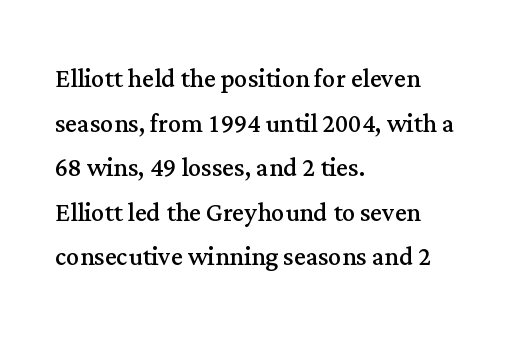
The image shows 33 px regular-weight serif type, upright; set left-aligned, normal line spacing (1.35x), normal letter spacing, not underlined; medium stroke contrast and a medium x-height.
